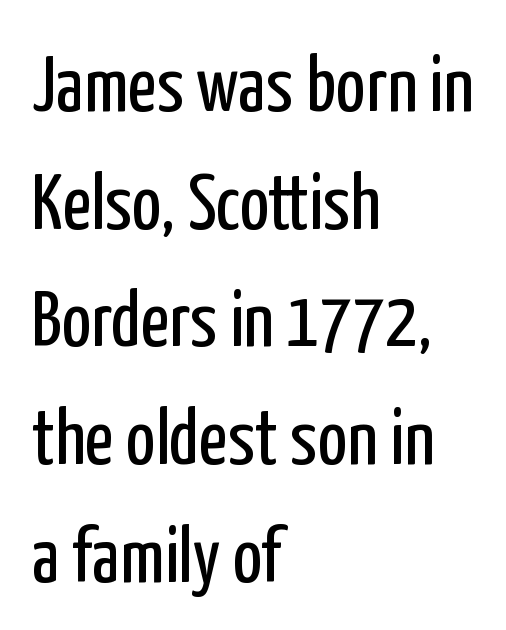
You could call the tracking neutral — neither tight nor loose. Horizontal bands of white between lines are of average thickness. If you drew a line through each stem, it would be perfectly vertical. The text was rendered using a sans face with plain stroke endings.
